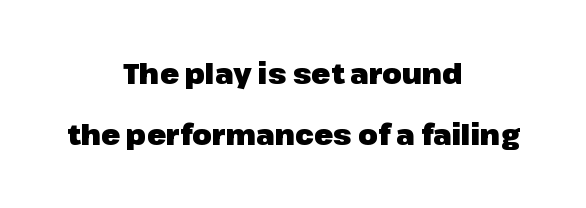
Q: Is the text bold? A: Yes.
Q: Is the text italic (slanted)? A: No, it is upright.
Q: Is the typeface a serif or a sans-serif typeface? A: Sans-serif.
Q: Is the text underlined? A: No.
Q: How is the paragraph aligned? A: Centered.
Q: Is the spacing between letters normal or unusually wide? A: Normal.
Q: Is the spacing between lines tight, normal or loose? A: Loose.
Q: Width (condensed, normal, or wide)? A: Normal.
Q: Stroke contrast? A: Low.
Q: x-height? A: Medium.
Q: Monospaced? A: No.
